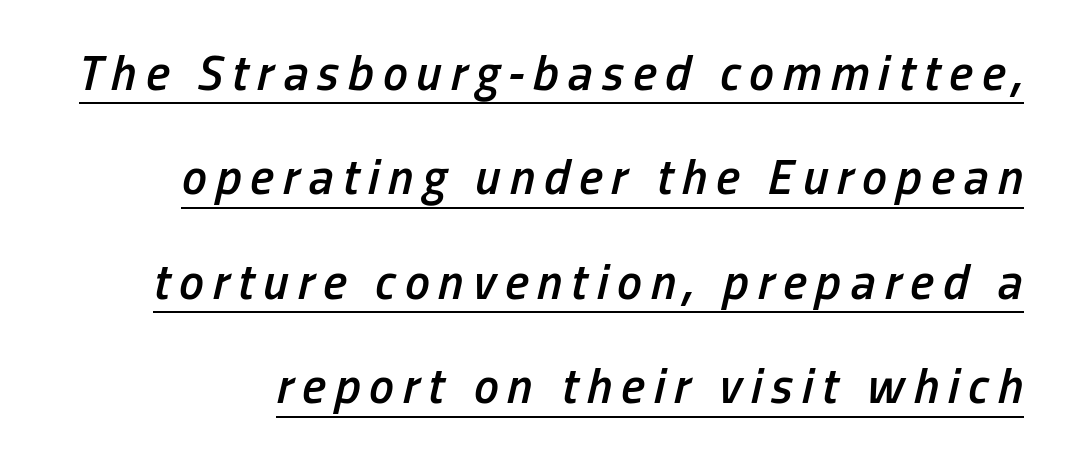
Q: Is the text bold? A: Semi-bold.
Q: Is the text italic (slanted)? A: Yes, it leans right by about 13 degrees.
Q: Is the text underlined? A: Yes.
Q: Is the spacing between lines tight, normal or loose? A: Loose.
Q: Width (condensed, normal, or wide)? A: Condensed.
Q: Stroke contrast? A: Low.
Q: x-height? A: Medium.
Q: Monospaced? A: No.
